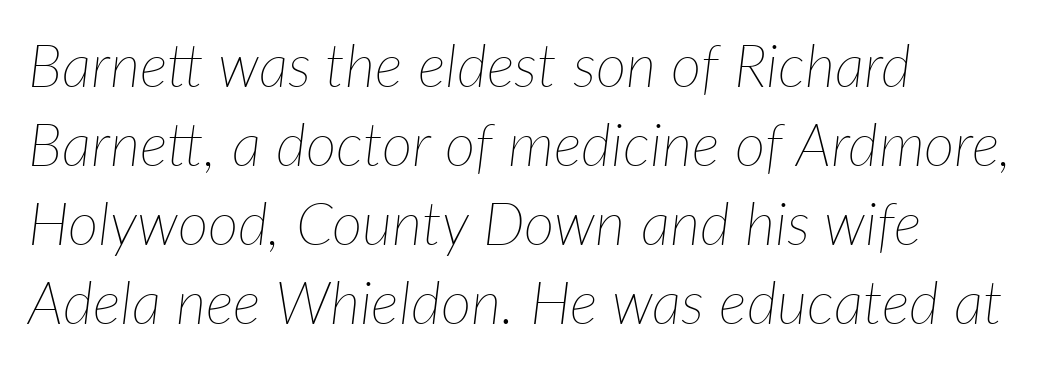
The image shows 59 px thin type, italic (leaning right); set left-aligned, normal line spacing (1.34x), normal letter spacing, not underlined; low stroke contrast and a medium x-height.
